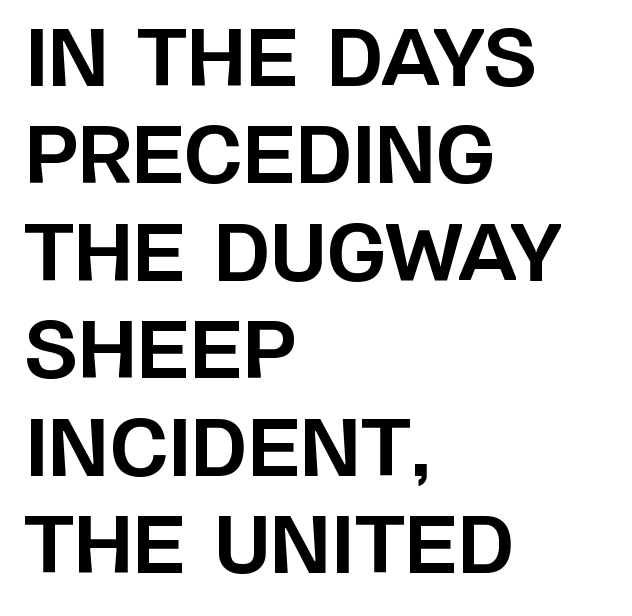
The image shows 78 px bold sans-serif type, upright; set left-aligned, normal line spacing (1.25x), normal letter spacing, not underlined; low stroke contrast and a large x-height.
